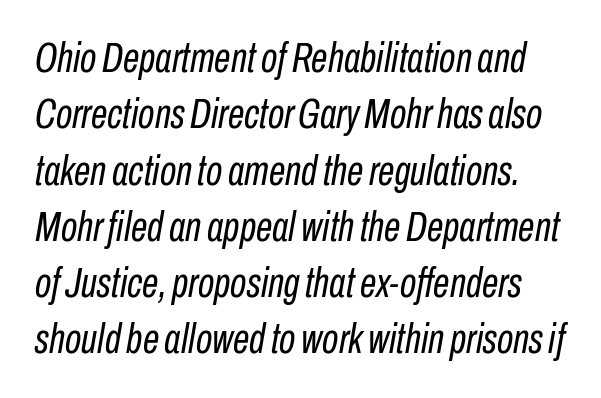
Q: Is the text bold? A: No.
Q: Is the text italic (slanted)? A: Yes, it leans right by about 10 degrees.
Q: Is the text underlined? A: No.
Q: Is the spacing between letters normal or unusually wide? A: Normal.
Q: Is the spacing between lines tight, normal or loose? A: Normal.
Q: Width (condensed, normal, or wide)? A: Condensed.
Q: Stroke contrast? A: Low.
Q: x-height? A: Medium.
Q: Monospaced? A: No.
